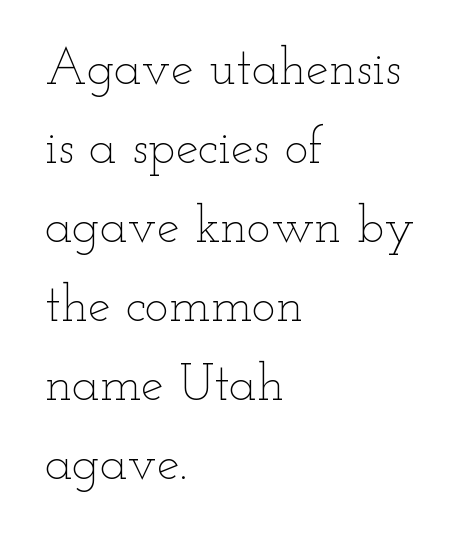
The weight would be labelled regular, book, light, or lighter still. Quick note: interline space is typical. Horizontally, the lines are justified to the leading edge only. Every character sits straight up, as roman type does.
